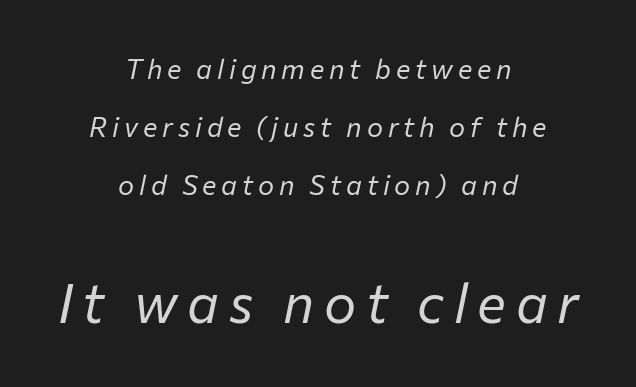
{"italic": "yes", "lean": "right", "slant_degrees": 12, "bold": "no", "weight": "regular", "width": "normal", "stroke_contrast": "low", "x_height": "medium", "monospaced": "no", "underline": "no", "align": "center", "line_spacing": "loose", "line_spacing_ratio": 2.15, "larger_block": "second", "size_ratio": 2.0, "glyph_px": 54}
